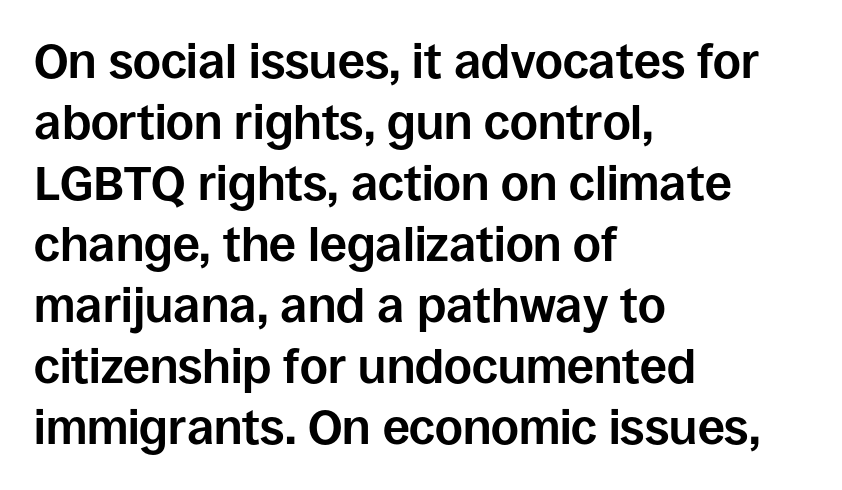
Is the letter spacing exaggerated? No — it looks like the ordinary default. Do the characters align in a grid? No, the font is proportional. Each line starts at the same left margin while the right side varies. Whoever set this chose a conventional vertical rhythm.
